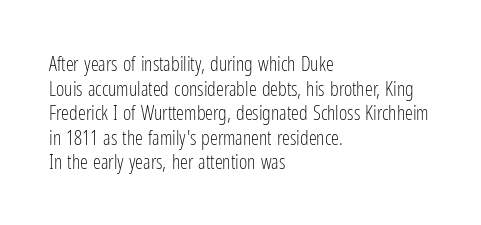
The image shows 20 px text type, upright; set left-aligned, line spacing 1.23x, normal letter spacing, not underlined.
